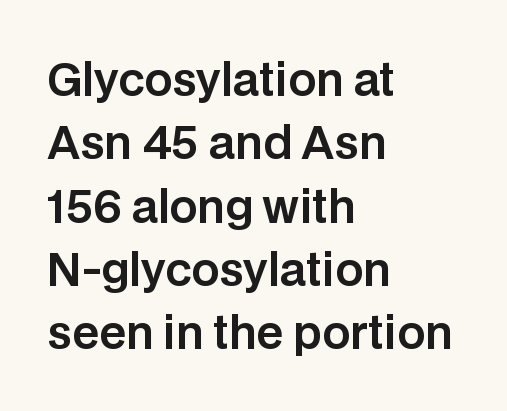
Q: Is the text italic (slanted)? A: No, it is upright.
Q: Is the typeface a serif or a sans-serif typeface? A: Sans-serif.
Q: Is the text underlined? A: No.
Q: How is the paragraph aligned? A: Left-aligned.
Q: Is the spacing between letters normal or unusually wide? A: Normal.
Q: Is the spacing between lines tight, normal or loose? A: Normal.
Q: Width (condensed, normal, or wide)? A: Normal.
Q: Stroke contrast? A: Low.
Q: x-height? A: Large.
Q: Monospaced? A: No.
